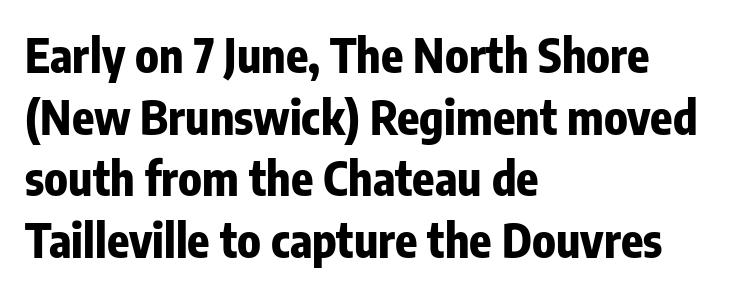
The image shows 46 px bold, condensed sans-serif type, upright; set left-aligned, normal line spacing (1.34x), normal letter spacing, not underlined; low stroke contrast and a medium x-height.
